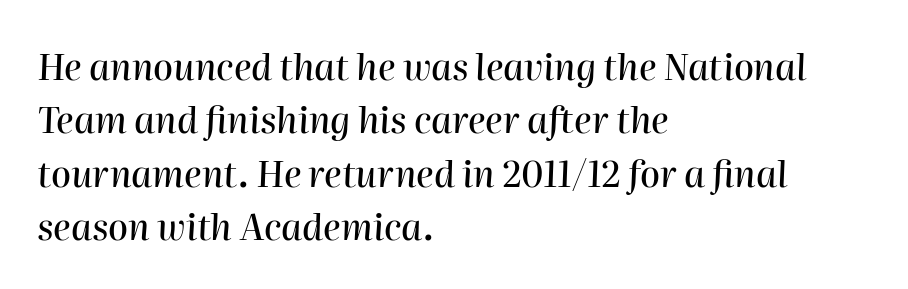
The letters sit at their default tracking, neither squeezed nor spread. The face used here is proportionally spaced, like ordinary book or web type. The baseline area is clear. The text block is weighted toward the left margin, trailing off unevenly rightward. It's the slanting kind of type.
